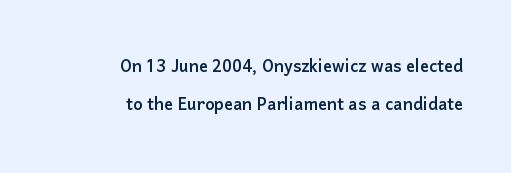
Q: Is the text italic (slanted)? A: No, it is upright.
Q: Is the text underlined? A: No.
Q: How is the paragraph aligned? A: Right-aligned.
Q: Is the spacing between letters normal or unusually wide? A: Normal.
